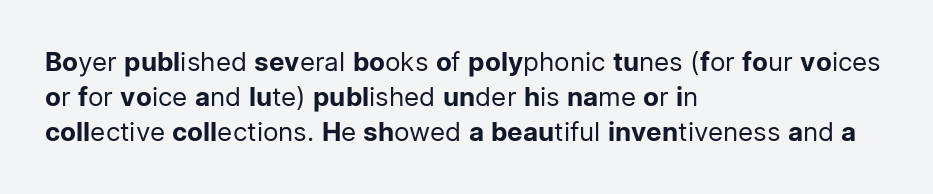
How are the letters spaced? Ordinarily, with no added tracking. Has an underline been added? It has not. Honestly, the row spacing looks completely unremarkable. The font is comparable to plain body text, perhaps lighter. Visually the block forms a straight wall on the left and a jagged coastline on the right.
